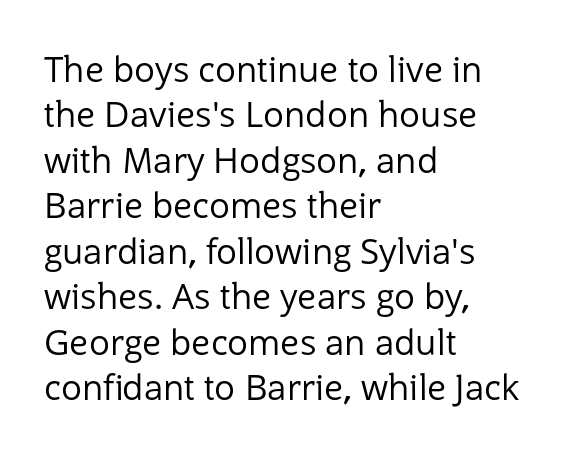
The image shows 35 px regular-weight sans-serif type, upright; set left-aligned, normal line spacing (1.3x), normal letter spacing, not underlined; low stroke contrast and a medium x-height.
